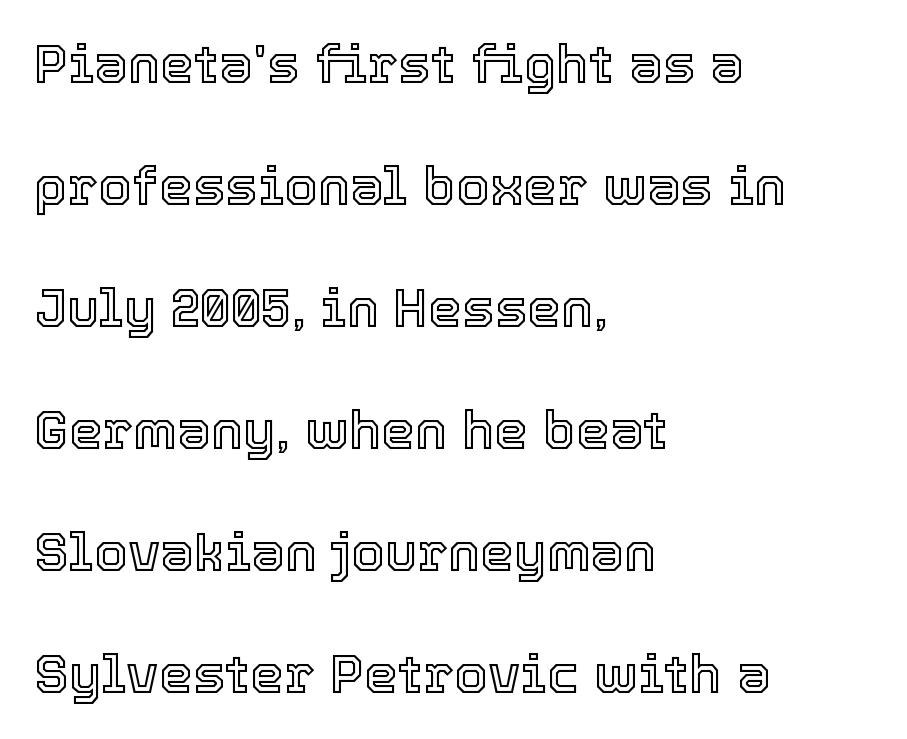
Each word holds together tightly as a unit, with standard inter-letter gaps. Rule under the text: the space is simply empty. Every row of glyphs begins at an identical x-position on the left. Is there any slant? The stems are plumb. Is this a fixed-width face? No — the glyphs have proportional, varying widths. The vertical gap from one line to the next is large.
